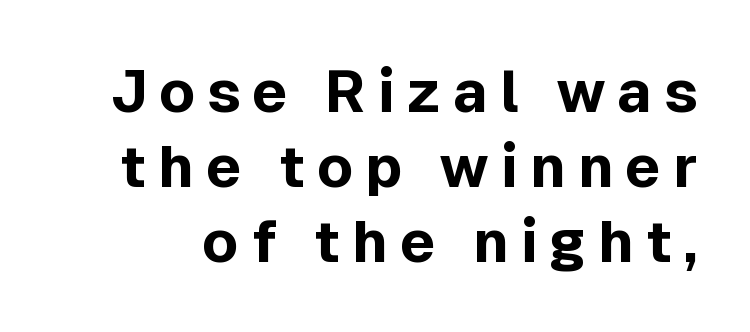
{"serif": "no", "italic": "no", "bold": "yes", "weight": "bold", "width": "normal", "x_height": "medium", "monospaced": "no", "underline": "no", "line_spacing": "normal", "line_spacing_ratio": 1.27, "letter_spacing": "wide", "letter_spacing_em": 0.2, "glyph_px": 59}
